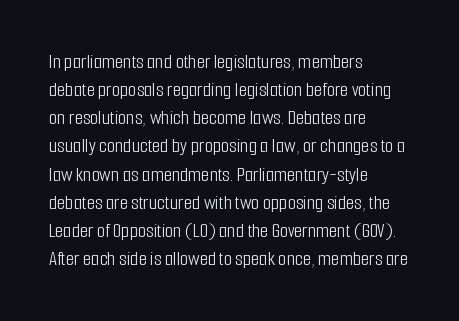
Visually the block forms a straight wall on the left and a jagged coastline on the right. Style check: upright. Bold? No — there's no thickening of the strokes. Notice how descenders clear the ascenders below comfortably — that's standard leading. Each word holds together tightly as a unit, with standard inter-letter gaps.
